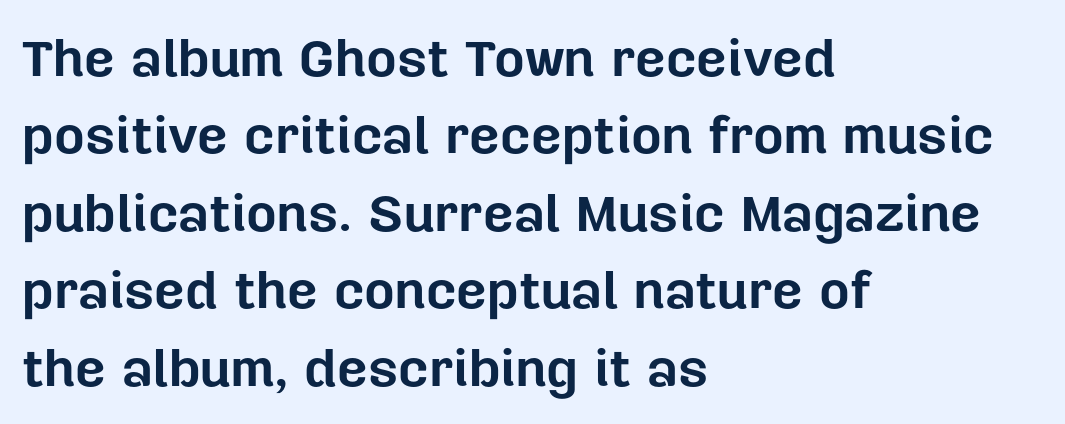
Q: Is the text bold? A: Yes.
Q: Is the text italic (slanted)? A: No, it is upright.
Q: Is the typeface a serif or a sans-serif typeface? A: Sans-serif.
Q: Is the text underlined? A: No.
Q: How is the paragraph aligned? A: Left-aligned.
Q: Is the spacing between letters normal or unusually wide? A: Normal.
Q: Is the spacing between lines tight, normal or loose? A: Normal.
Q: Width (condensed, normal, or wide)? A: Normal.
Q: Stroke contrast? A: Low.
Q: x-height? A: Medium.
Q: Monospaced? A: No.
